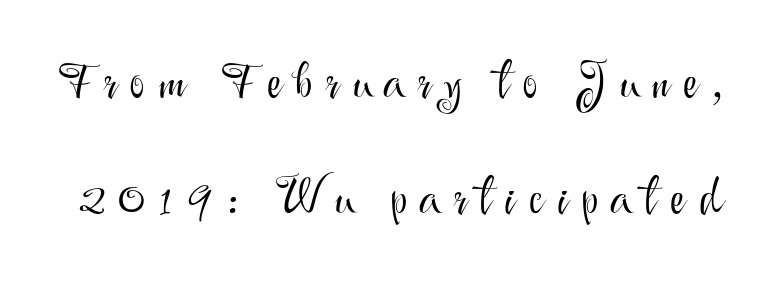
{"serif": "no", "bold": "no", "weight": "light", "width": "normal", "stroke_contrast": "medium", "x_height": "small", "monospaced": "no", "underline": "no", "line_spacing": "loose", "line_spacing_ratio": 2.24, "letter_spacing": "wide", "letter_spacing_em": 0.26, "glyph_px": 52}
